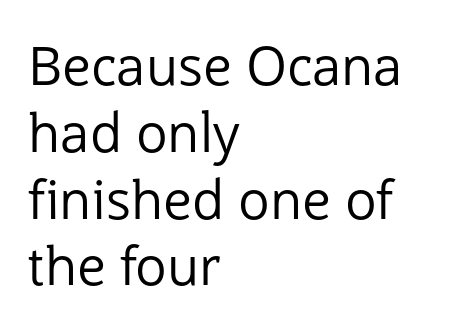
{"serif": "no", "italic": "no", "bold": "no", "weight": "regular", "width": "normal", "stroke_contrast": "low", "x_height": "medium", "monospaced": "no", "underline": "no", "align": "left", "line_spacing": "normal", "line_spacing_ratio": 1.26, "letter_spacing": "normal", "letter_spacing_em": 0.0, "glyph_px": 53}
